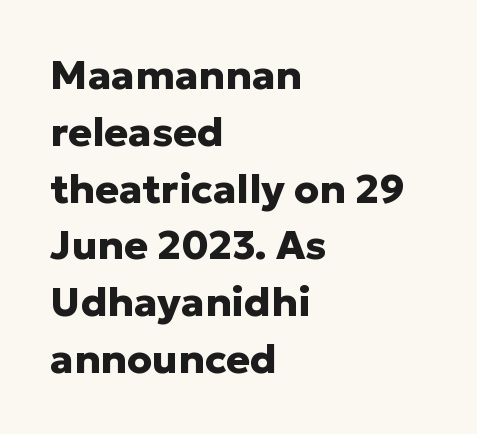
The image shows 40 px heavy sans-serif type, upright; set left-aligned, normal line spacing (1.42x), normal letter spacing, not underlined; low stroke contrast and a medium x-height.
